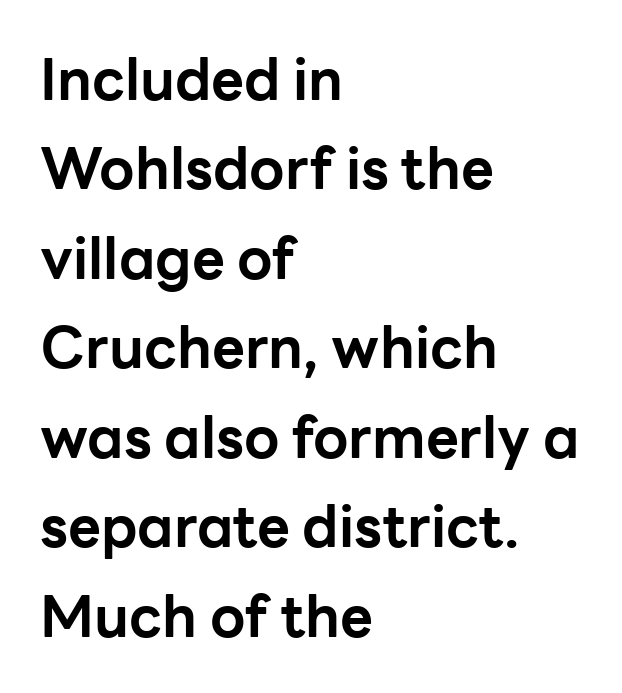
{"serif": "no", "italic": "no", "bold": "yes", "weight": "bold", "width": "normal", "stroke_contrast": "low", "x_height": "medium", "monospaced": "no", "underline": "no", "align": "left", "line_spacing": "normal", "line_spacing_ratio": 1.57, "letter_spacing": "normal", "letter_spacing_em": 0.0, "glyph_px": 57}
